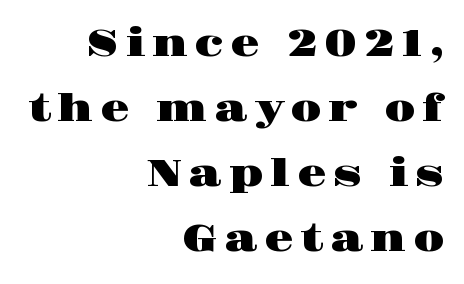
Serifs: yes, visible at the terminals of the letterforms. Beneath every word, the page is bare. Designer's note — italics off, roman on. A typesetter would call this proportional, since set widths differ per character. In CSS terms this would be text-align: right.
